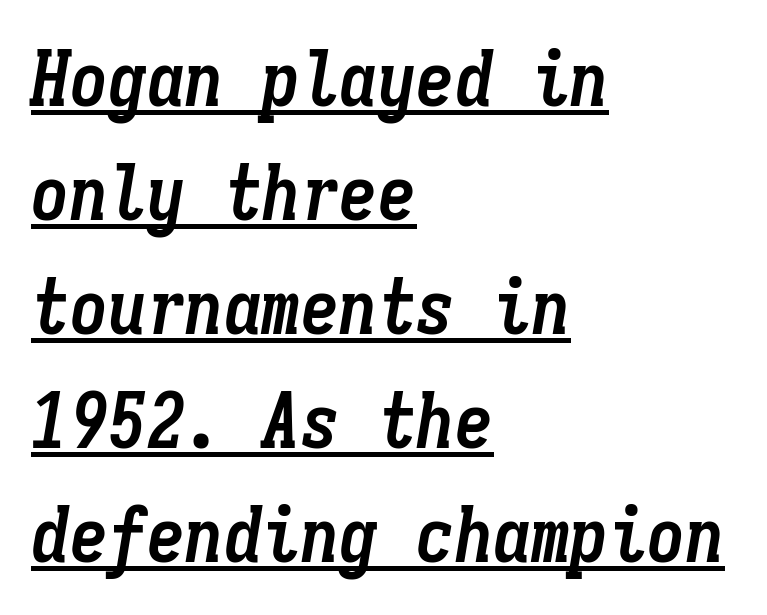
Heavy-handed strokes throughout: this text is bold. What stands out about the letter spacing? Nothing — it is the standard amount. A typesetter would call this monospace, since all characters share one set width. It's the slanting kind of type.
